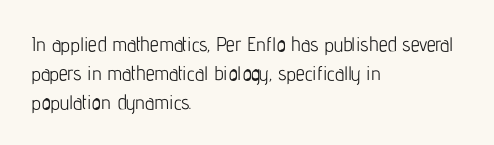
The image shows 20 px text type, upright; set left-aligned, normal line spacing (1.45x), normal letter spacing, not underlined.
